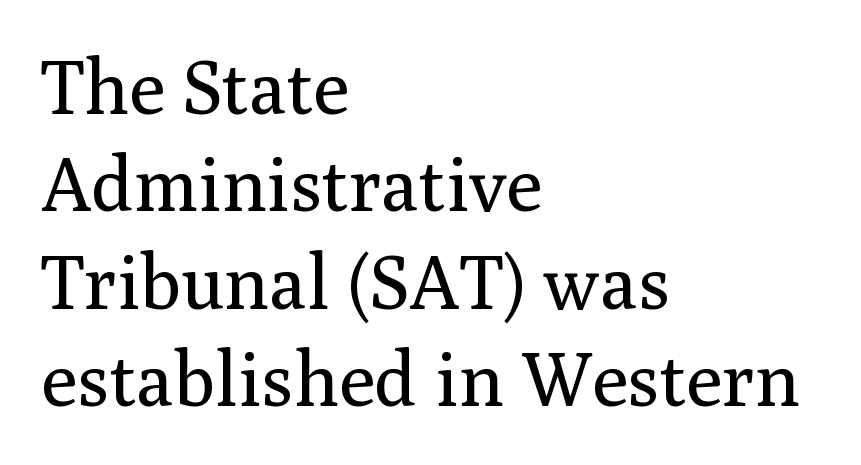
{"serif": "yes", "italic": "no", "bold": "no", "weight": "regular", "width": "normal", "stroke_contrast": "medium", "x_height": "medium", "monospaced": "no", "underline": "no", "align": "left", "line_spacing": "normal", "line_spacing_ratio": 1.3, "letter_spacing": "normal", "letter_spacing_em": 0.0, "glyph_px": 75}
